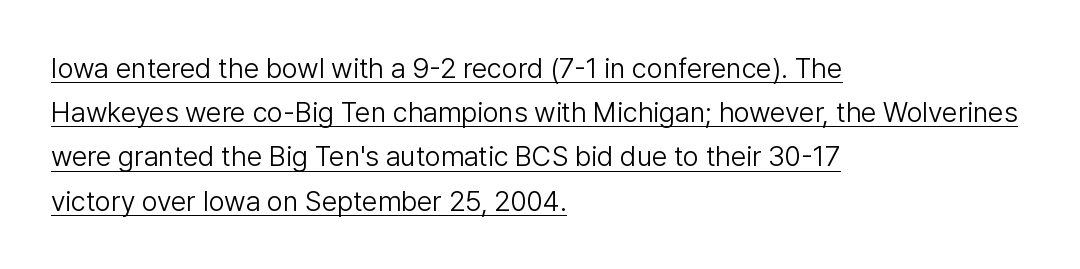
The image shows 28 px light sans-serif type, upright; set left-aligned, normal line spacing (1.58x), normal letter spacing, underlined; low stroke contrast and a medium x-height.
